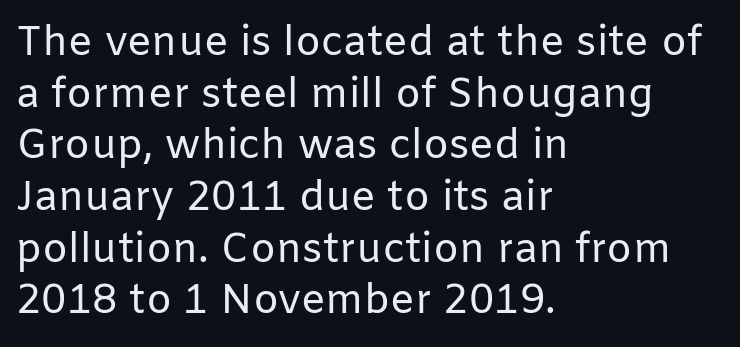
{"serif": "no", "italic": "no", "bold": "no", "weight": "regular", "width": "normal", "stroke_contrast": "low", "x_height": "medium", "monospaced": "no", "underline": "no", "align": "left", "line_spacing": "normal", "line_spacing_ratio": 1.26, "letter_spacing": "normal", "letter_spacing_em": 0.0, "glyph_px": 41}
